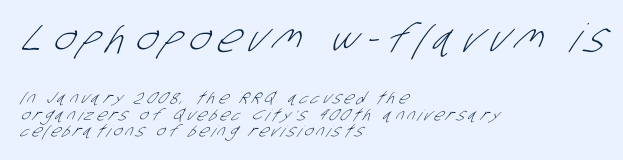
A student would call this left alignment; a typographer would say flush left, rag right. Whoever set this made the first block the dominant, larger element. Is the letter spacing exaggerated? Yes — the characters are pushed far apart. No letter is thick-stroked: the sample isn't bold.
